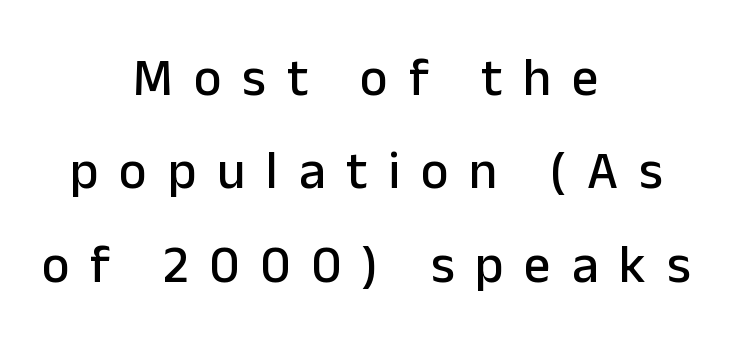
Q: Is the text italic (slanted)? A: No, it is upright.
Q: Is the typeface a serif or a sans-serif typeface? A: Sans-serif.
Q: Is the text underlined? A: No.
Q: How is the paragraph aligned? A: Centered.
Q: Is the spacing between letters normal or unusually wide? A: Unusually wide.
Q: Width (condensed, normal, or wide)? A: Normal.
Q: Stroke contrast? A: Low.
Q: x-height? A: Medium.
Q: Monospaced? A: No.
